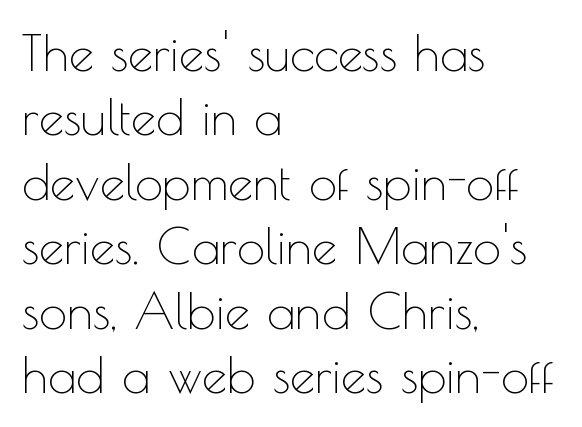
{"serif": "no", "italic": "no", "bold": "no", "weight": "thin", "width": "normal", "x_height": "small", "monospaced": "no", "underline": "no", "align": "left", "line_spacing": "normal", "line_spacing_ratio": 1.29, "letter_spacing": "normal", "letter_spacing_em": 0.0, "glyph_px": 50}
